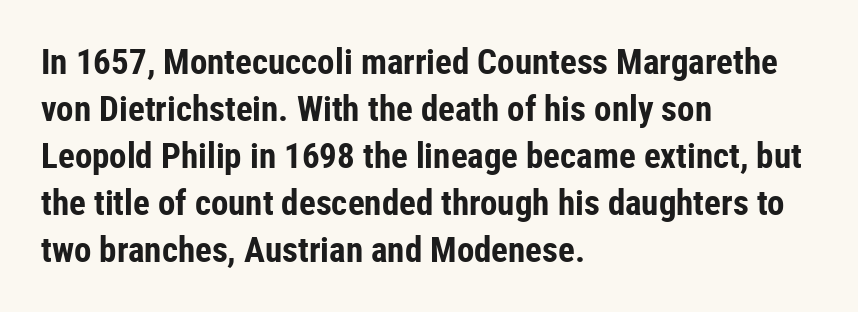
This sample has the flowing, uneven cadence of proportional lettering. Vertical strokes here are truly vertical. This block has exactly the height ordinary leading produces. On the weight axis this lands at bold, roughly 700. There is no visible air inserted between adjacent glyphs. No feet cap the strokes, marking this as sans-serif type.
